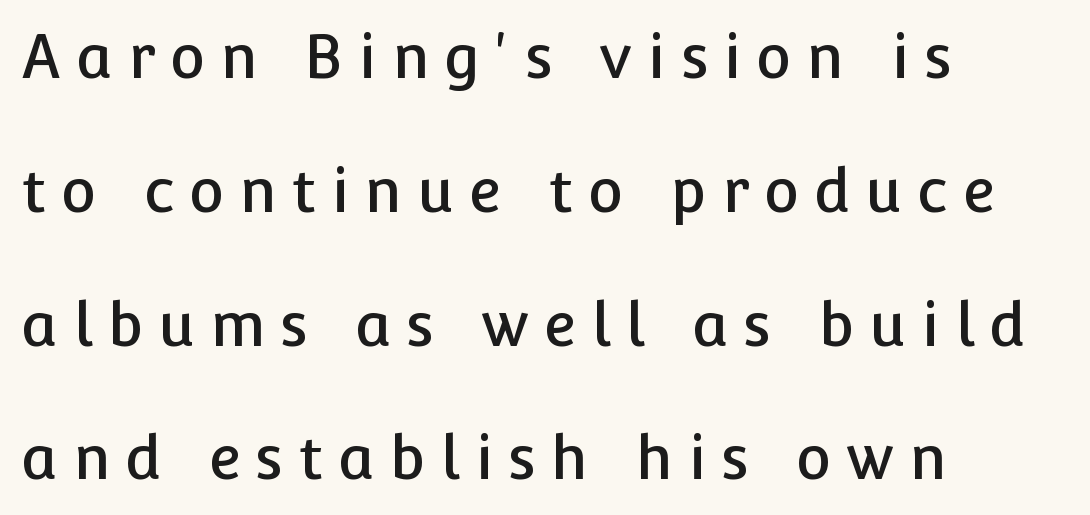
{"serif": "no", "italic": "no", "width": "normal", "stroke_contrast": "low", "x_height": "medium", "monospaced": "no", "underline": "no", "align": "left", "line_spacing": "loose", "line_spacing_ratio": 2.23, "letter_spacing": "wide", "letter_spacing_em": 0.25, "glyph_px": 60}
